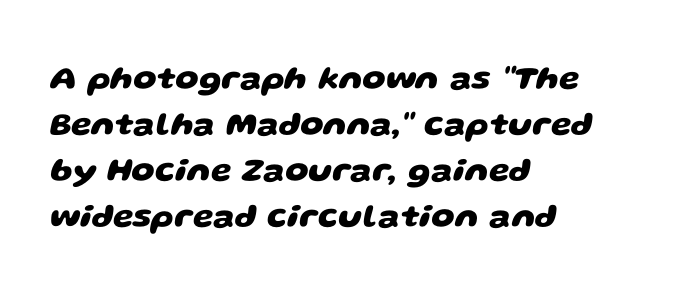
Q: Is the text bold? A: Yes.
Q: Is the typeface a serif or a sans-serif typeface? A: Sans-serif.
Q: Is the text underlined? A: No.
Q: How is the paragraph aligned? A: Left-aligned.
Q: Is the spacing between letters normal or unusually wide? A: Normal.
Q: Is the spacing between lines tight, normal or loose? A: Normal.
Q: Width (condensed, normal, or wide)? A: Wide.
Q: Stroke contrast? A: Low.
Q: x-height? A: Large.
Q: Monospaced? A: No.
